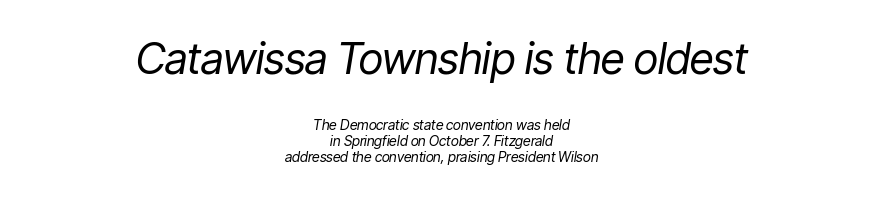
{"italic": "yes", "lean": "right", "slant_degrees": 9, "bold": "no", "weight": "regular", "width": "condensed", "stroke_contrast": "low", "x_height": "medium", "monospaced": "no", "underline": "no", "align": "center", "line_spacing": "tight", "line_spacing_ratio": 1.15, "letter_spacing": "normal", "letter_spacing_em": 0.0, "larger_block": "first", "size_ratio": 3.07, "glyph_px": 43}
